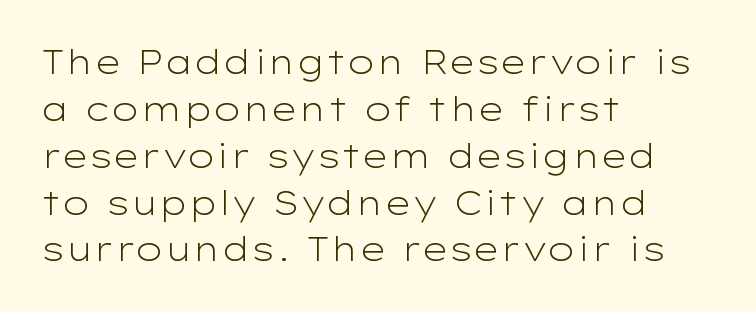
Q: Is the text bold? A: No.
Q: Is the text italic (slanted)? A: No, it is upright.
Q: Is the typeface a serif or a sans-serif typeface? A: Sans-serif.
Q: Is the text underlined? A: No.
Q: How is the paragraph aligned? A: Left-aligned.
Q: Is the spacing between letters normal or unusually wide? A: Normal.
Q: Is the spacing between lines tight, normal or loose? A: Normal.
Q: Width (condensed, normal, or wide)? A: Wide.
Q: Stroke contrast? A: Low.
Q: x-height? A: Medium.
Q: Monospaced? A: No.
